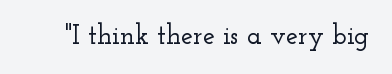
This rendering leaves character spacing at its baseline value. Has an underline been added? It has not. No italicization has been applied; the sample stays upright.
